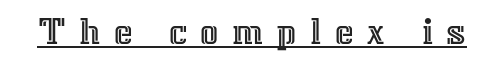
Q: Is the text italic (slanted)? A: No, it is upright.
Q: Is the text underlined? A: Yes.
Q: Is the spacing between letters normal or unusually wide? A: Unusually wide.
Q: Width (condensed, normal, or wide)? A: Normal.
Q: x-height? A: Medium.
Q: Monospaced? A: No.
